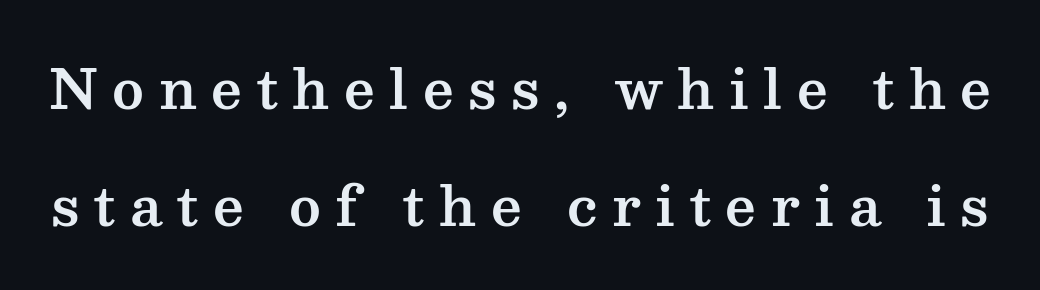
The image shows 54 px wide serif type, upright; set loose line spacing (2.16x), unusually wide letter spacing (+0.27 em), not underlined; medium stroke contrast and a medium x-height.
